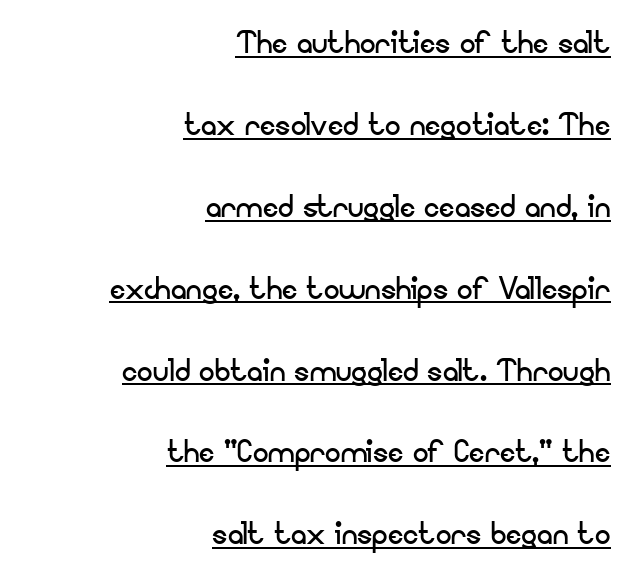
Q: Is the text bold? A: No.
Q: Is the text italic (slanted)? A: No, it is upright.
Q: Is the typeface a serif or a sans-serif typeface? A: Sans-serif.
Q: Is the text underlined? A: Yes.
Q: How is the paragraph aligned? A: Right-aligned.
Q: Is the spacing between letters normal or unusually wide? A: Normal.
Q: Is the spacing between lines tight, normal or loose? A: Loose.
Q: Width (condensed, normal, or wide)? A: Normal.
Q: Stroke contrast? A: Low.
Q: x-height? A: Small.
Q: Monospaced? A: No.
